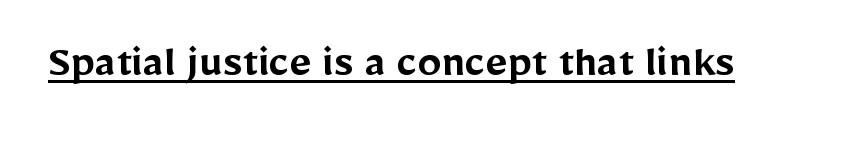
The image shows 48 px semibold sans-serif type, upright; set normal letter spacing, underlined; low stroke contrast and a medium x-height.
